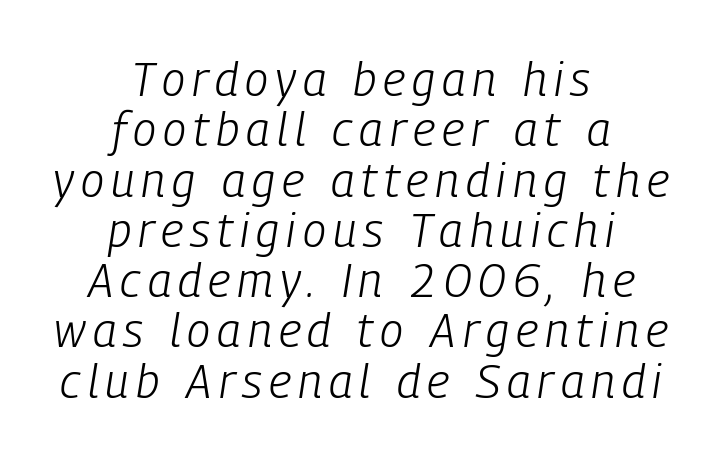
Q: Is the text bold? A: No.
Q: Is the text italic (slanted)? A: Yes, it leans right by about 9 degrees.
Q: Is the text underlined? A: No.
Q: How is the paragraph aligned? A: Centered.
Q: Is the spacing between lines tight, normal or loose? A: Tight.
Q: Width (condensed, normal, or wide)? A: Condensed.
Q: Stroke contrast? A: Low.
Q: x-height? A: Medium.
Q: Monospaced? A: No.
